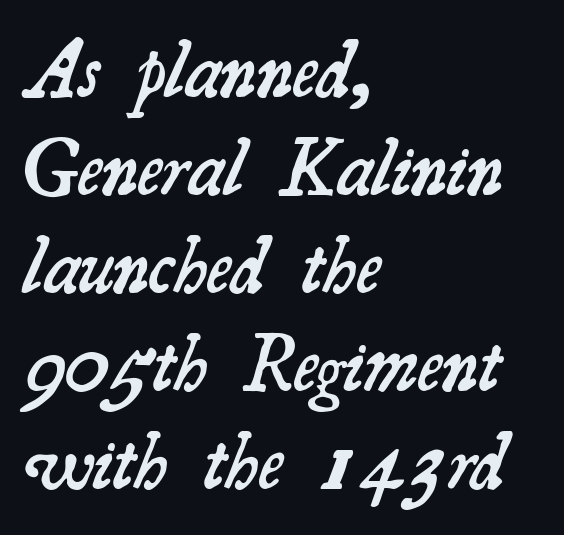
The image shows 79 px semibold serif type; set left-aligned, line spacing 1.24x, normal letter spacing, not underlined; medium stroke contrast and a small x-height.
